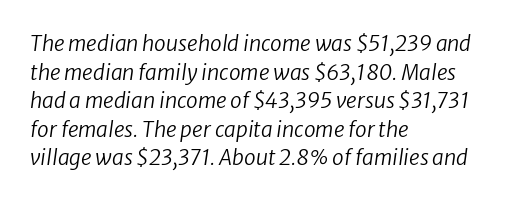
{"italic": "yes", "lean": "right", "slant_degrees": 8, "bold": "no", "underline": "no", "align": "left", "line_spacing": "normal", "line_spacing_ratio": 1.36, "letter_spacing": "normal", "letter_spacing_em": 0.0, "glyph_px": 21}
